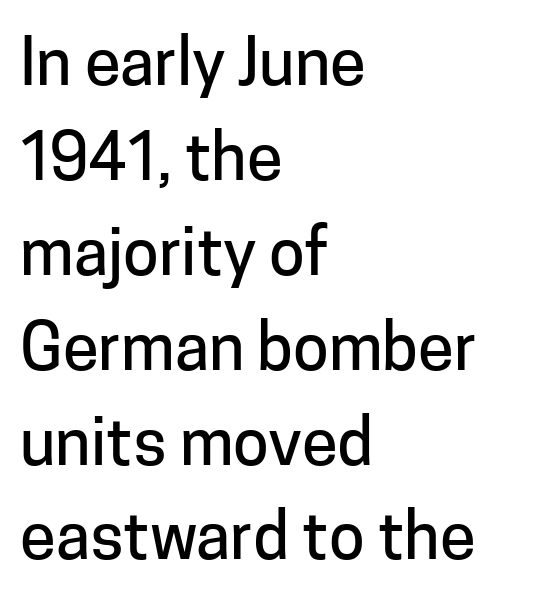
The compositor pushed each line to the left boundary. A typesetter would call this proportional, since set widths differ per character. The rendering shows plain stroke endings on the letterforms — a sans-serif design. Glyph-to-glyph distance matches everyday printed text. This is the regular roman posture of the typeface. Each row of text sits above clean, open space.
